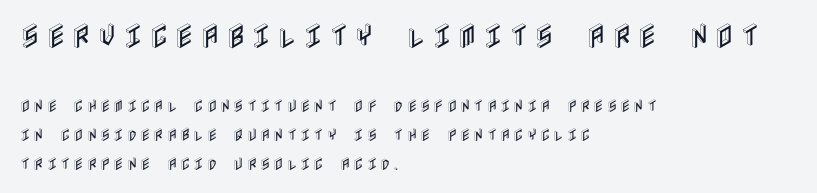
Q: Is the text italic (slanted)? A: No, it is upright.
Q: Is the text underlined? A: No.
Q: How is the paragraph aligned? A: Left-aligned.
Q: Is the spacing between letters normal or unusually wide? A: Unusually wide.
Q: Is the spacing between lines tight, normal or loose? A: Loose.
Q: Which block of text is set in a larger size, the first (top) or the second (bottom)? A: The first (top) one.
